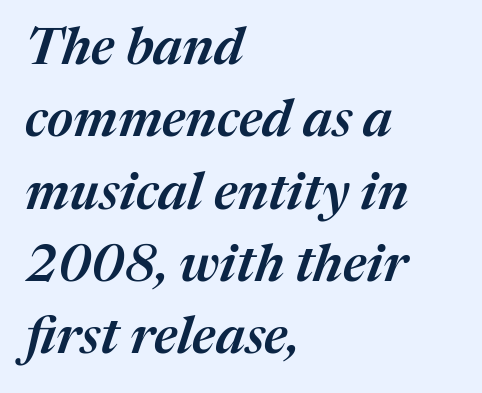
{"italic": "yes", "lean": "right", "slant_degrees": 17, "bold": "semi", "weight": "semibold", "width": "normal", "stroke_contrast": "medium", "x_height": "medium", "monospaced": "no", "underline": "no", "align": "left", "line_spacing": "normal", "line_spacing_ratio": 1.39, "letter_spacing": "normal", "letter_spacing_em": 0.0, "glyph_px": 52}
